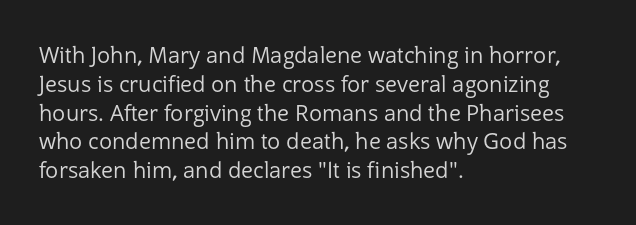
The image shows 22 px text type, upright; set left-aligned, normal line spacing (1.31x), normal letter spacing, not underlined.
